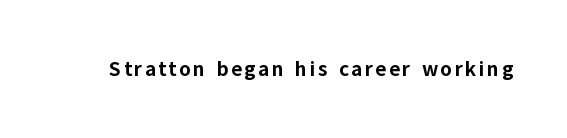
{"italic": "no", "bold": "yes", "underline": "no", "glyph_px": 21}
